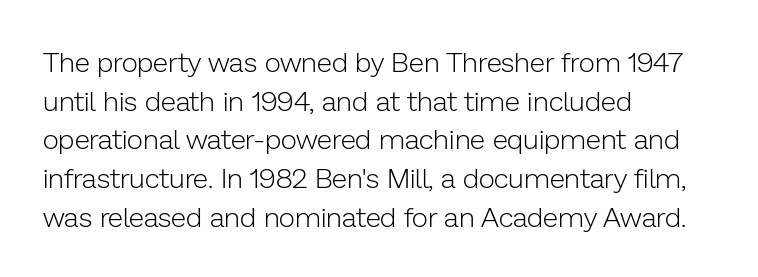
Q: Is the text bold? A: No.
Q: Is the text italic (slanted)? A: No, it is upright.
Q: Is the typeface a serif or a sans-serif typeface? A: Sans-serif.
Q: Is the text underlined? A: No.
Q: How is the paragraph aligned? A: Left-aligned.
Q: Is the spacing between letters normal or unusually wide? A: Normal.
Q: Is the spacing between lines tight, normal or loose? A: Normal.
Q: Width (condensed, normal, or wide)? A: Normal.
Q: Stroke contrast? A: Low.
Q: x-height? A: Medium.
Q: Monospaced? A: No.
